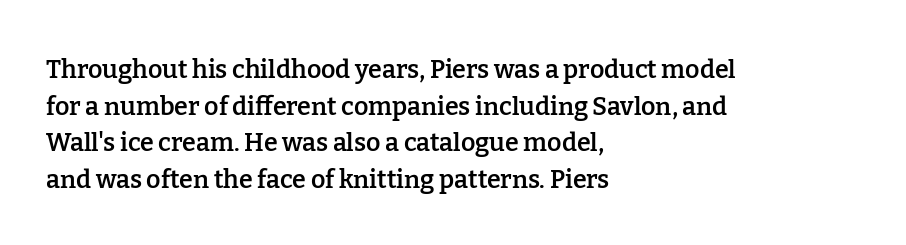
{"italic": "no", "bold": "semi", "underline": "no", "align": "left", "line_spacing": "normal", "line_spacing_ratio": 1.47, "letter_spacing": "normal", "letter_spacing_em": 0.0, "glyph_px": 25}
